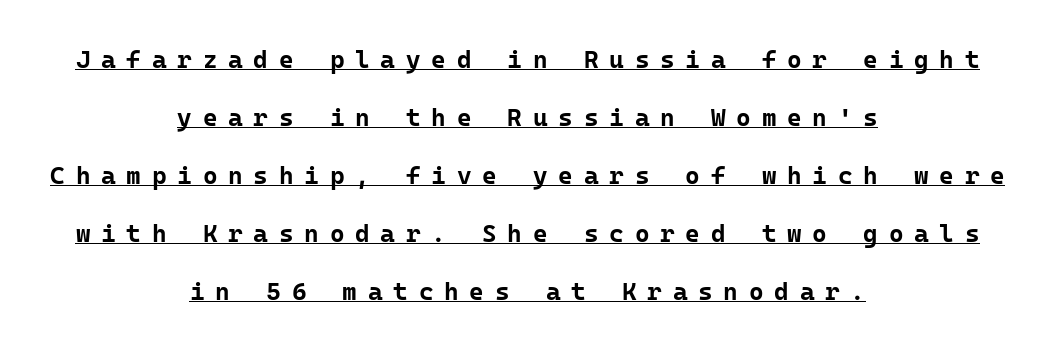
{"italic": "no", "bold": "yes", "underline": "yes", "align": "center", "line_spacing": "loose", "line_spacing_ratio": 2.32, "letter_spacing": "wide", "letter_spacing_em": 0.43, "glyph_px": 25}
